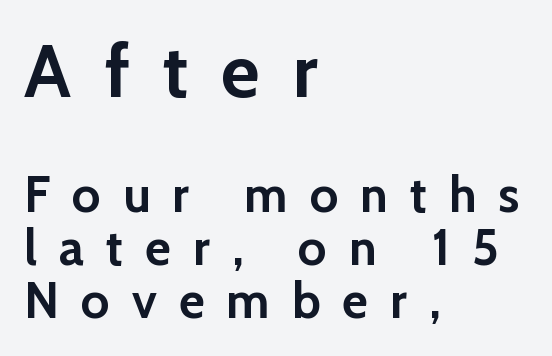
{"serif": "no", "italic": "no", "bold": "yes", "weight": "semibold", "width": "normal", "stroke_contrast": "low", "x_height": "medium", "monospaced": "no", "underline": "no", "align": "left", "line_spacing": "tight", "line_spacing_ratio": 1.06, "letter_spacing": "wide", "letter_spacing_em": 0.44, "larger_block": "first", "size_ratio": 1.5, "glyph_px": 75}
